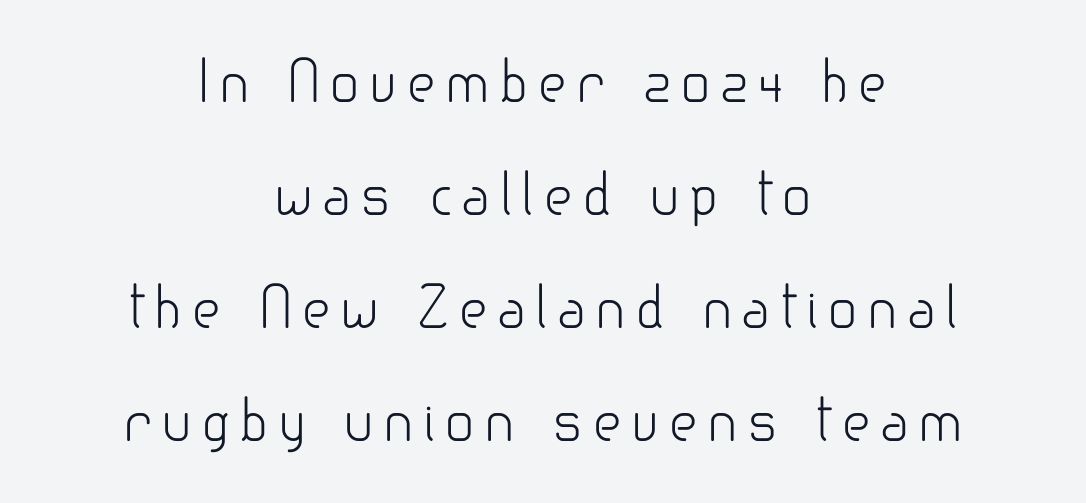
Quick note: interline space is abundant. The zone under the glyphs is completely vacant. Ink coverage per letter is moderate at most. Do the characters align in a grid? No, the font is proportional. Are there feet on the stems? There aren't — it's a sans.
